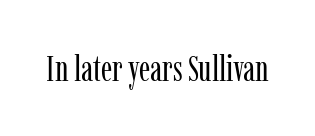
{"serif": "yes", "italic": "no", "bold": "no", "weight": "regular", "width": "condensed", "stroke_contrast": "low", "x_height": "medium", "monospaced": "no", "underline": "no", "letter_spacing": "normal", "letter_spacing_em": 0.0, "glyph_px": 36}
